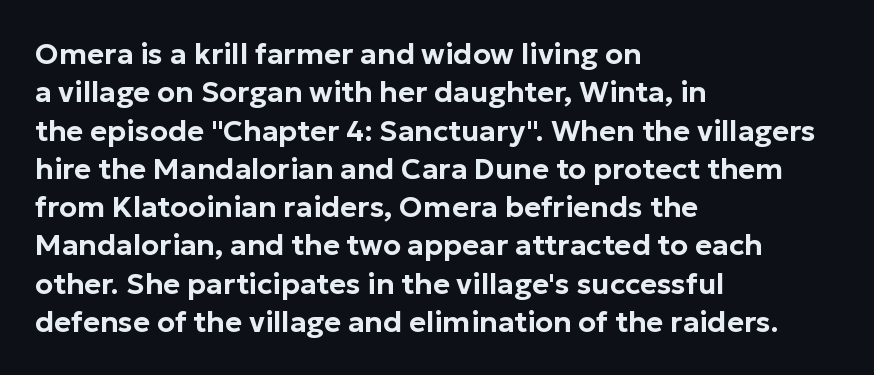
{"serif": "no", "italic": "no", "width": "normal", "stroke_contrast": "low", "x_height": "medium", "monospaced": "no", "underline": "no", "align": "left", "line_spacing": "normal", "line_spacing_ratio": 1.32, "letter_spacing": "normal", "letter_spacing_em": 0.0, "glyph_px": 29}
